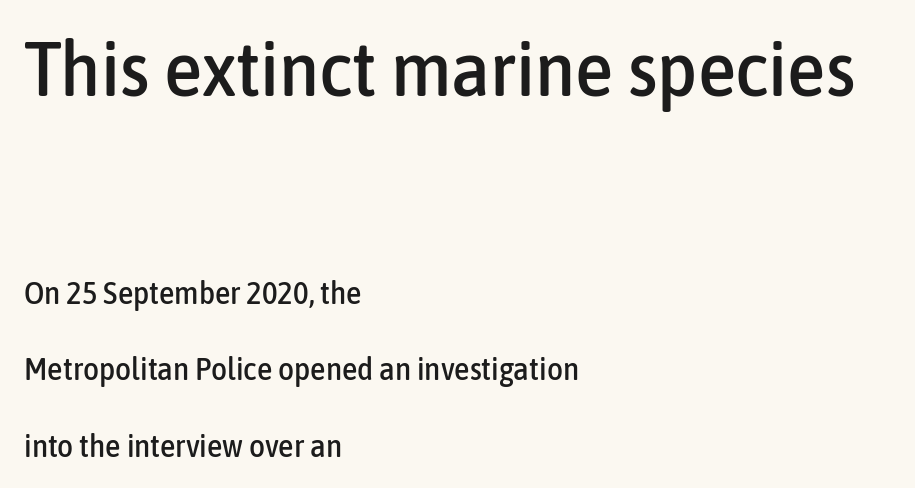
The image shows 77 px condensed sans-serif type, upright; set left-aligned, loose line spacing (2.46x), normal letter spacing, not underlined; the first (top) block is 2.48x larger; low stroke contrast and a medium x-height.
